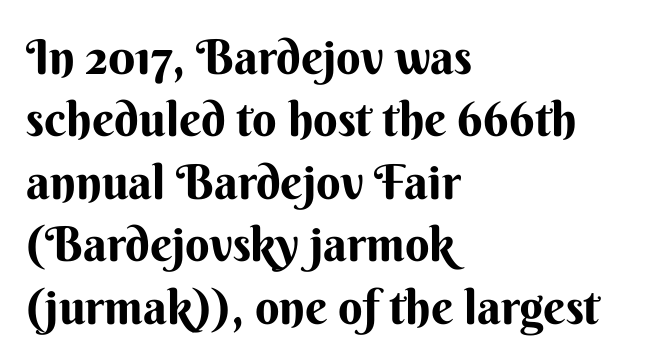
{"serif": "no", "italic": "no", "width": "normal", "stroke_contrast": "medium", "x_height": "small", "monospaced": "no", "underline": "no", "align": "left", "line_spacing": "normal", "line_spacing_ratio": 1.3, "letter_spacing": "normal", "letter_spacing_em": 0.0, "glyph_px": 48}
